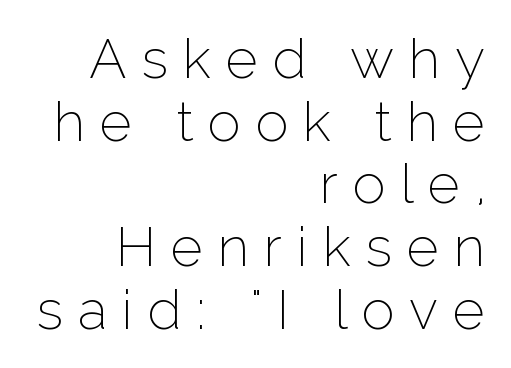
The image shows 55 px thin sans-serif type, upright; set right-aligned, tight line spacing (1.14x), unusually wide letter spacing (+0.27 em), not underlined; low stroke contrast and a medium x-height.
